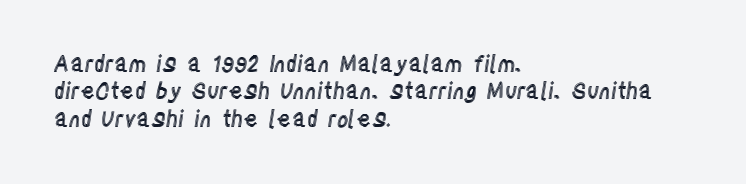
{"underline": "no", "align": "left", "line_spacing": "normal", "line_spacing_ratio": 1.25, "letter_spacing": "normal", "letter_spacing_em": 0.0, "glyph_px": 22}
